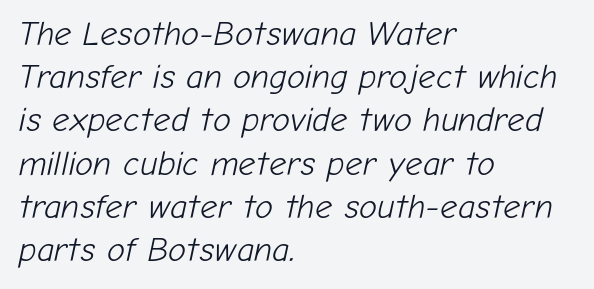
Q: Is the text bold? A: No.
Q: Is the text italic (slanted)? A: Yes, it leans right by about 12 degrees.
Q: Is the text underlined? A: No.
Q: How is the paragraph aligned? A: Left-aligned.
Q: Is the spacing between letters normal or unusually wide? A: Normal.
Q: Is the spacing between lines tight, normal or loose? A: Normal.
Q: Width (condensed, normal, or wide)? A: Normal.
Q: Stroke contrast? A: Low.
Q: x-height? A: Medium.
Q: Monospaced? A: No.
